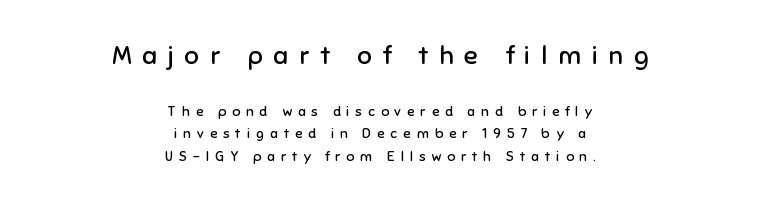
The image shows 26 px text type, upright; set centered, normal line spacing (1.61x), unusually wide letter spacing (+0.42 em), not underlined; the first (top) block is 1.86x larger.
